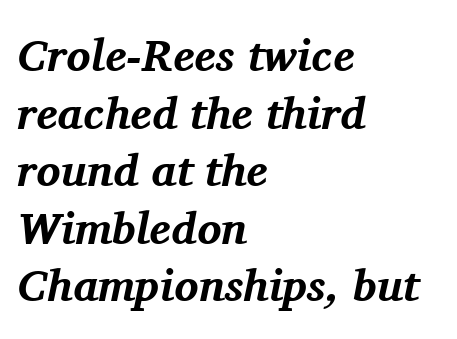
Line spacing here is normal. It's the slanting kind of type. Each word holds together tightly as a unit, with standard inter-letter gaps. Caption: multi-line text, flush left, ragged right. These lines are rendered in a variable-pitch font.
